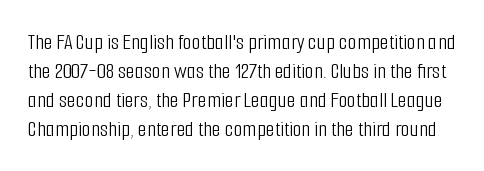
On a weight scale, this lands at 450 or below. This rendering features lettering with no underline. How would I describe the line gaps? Plain and ordinary. Characters follow at the spacing the type designer built in.
